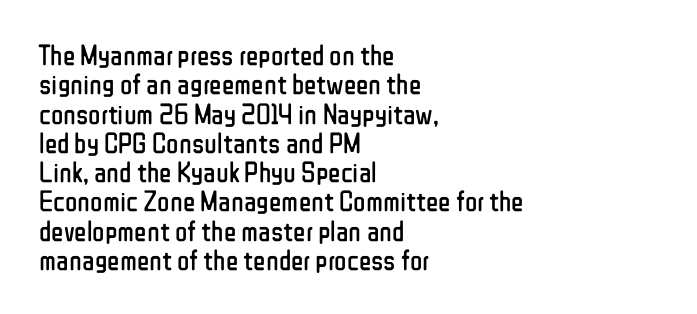
The image shows 29 px regular-weight, condensed sans-serif type, upright; set left-aligned, tight line spacing (1.01x), normal letter spacing, not underlined; low stroke contrast and a medium x-height.
